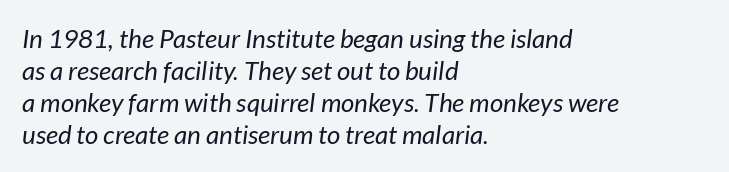
The image shows 26 px text type, italic (leaning right); set left-aligned, line spacing 1.23x, normal letter spacing, not underlined.
